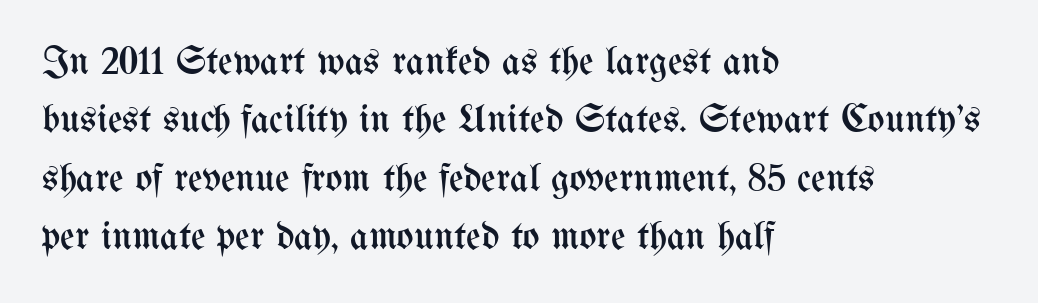
The image shows 40 px regular-weight, condensed type, upright; set left-aligned, normal line spacing (1.46x), normal letter spacing, not underlined; medium stroke contrast and a medium x-height.
